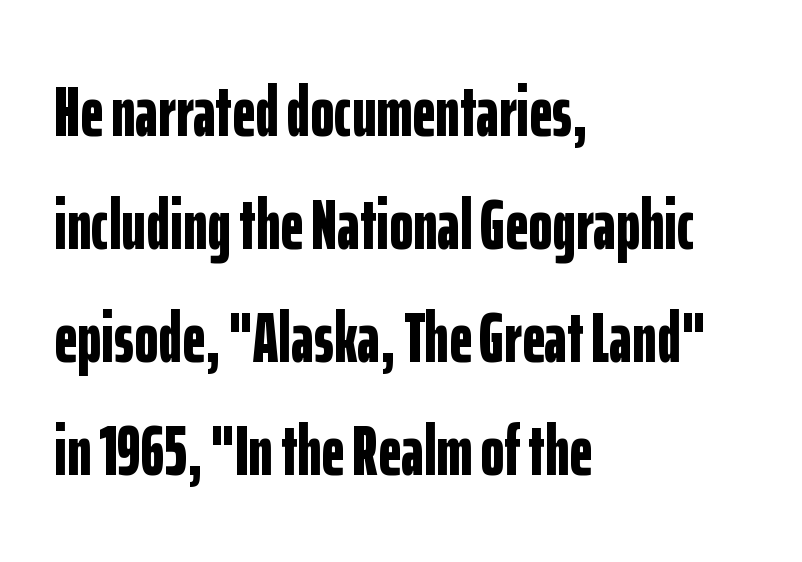
The image shows 72 px bold, condensed sans-serif type, upright; set left-aligned, normal line spacing (1.57x), normal letter spacing, not underlined; low stroke contrast and a medium x-height.
